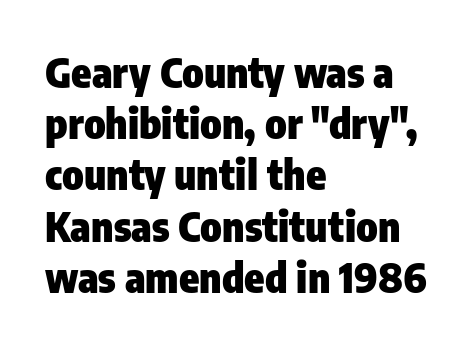
Q: Is the text bold? A: Yes.
Q: Is the text italic (slanted)? A: No, it is upright.
Q: Is the typeface a serif or a sans-serif typeface? A: Sans-serif.
Q: Is the text underlined? A: No.
Q: How is the paragraph aligned? A: Left-aligned.
Q: Is the spacing between letters normal or unusually wide? A: Normal.
Q: Is the spacing between lines tight, normal or loose? A: Normal.
Q: Width (condensed, normal, or wide)? A: Condensed.
Q: Stroke contrast? A: Low.
Q: x-height? A: Medium.
Q: Monospaced? A: No.
